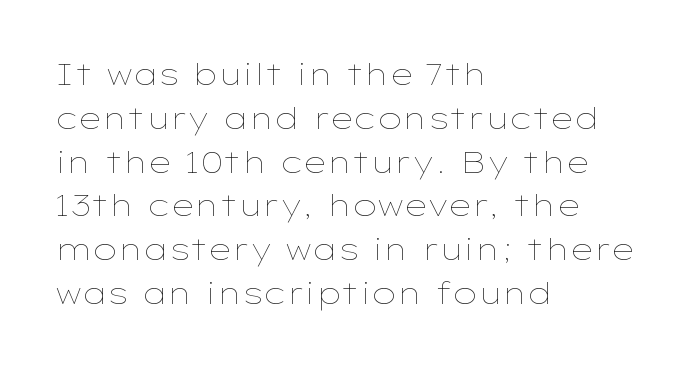
{"italic": "no", "bold": "no", "weight": "thin", "width": "wide", "stroke_contrast": "low", "x_height": "medium", "monospaced": "no", "underline": "no", "align": "left", "line_spacing": "normal", "line_spacing_ratio": 1.46, "letter_spacing": "normal", "letter_spacing_em": 0.0, "glyph_px": 30}
